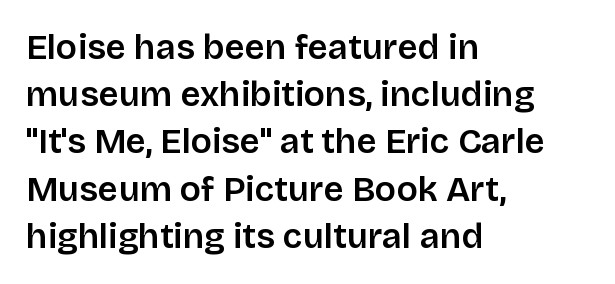
Q: Is the text italic (slanted)? A: No, it is upright.
Q: Is the typeface a serif or a sans-serif typeface? A: Sans-serif.
Q: Is the text underlined? A: No.
Q: How is the paragraph aligned? A: Left-aligned.
Q: Is the spacing between letters normal or unusually wide? A: Normal.
Q: Is the spacing between lines tight, normal or loose? A: Normal.
Q: Width (condensed, normal, or wide)? A: Normal.
Q: Stroke contrast? A: Low.
Q: x-height? A: Large.
Q: Monospaced? A: No.
